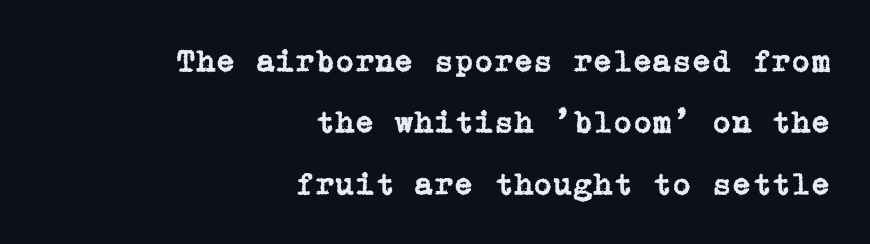
Q: Is the text italic (slanted)? A: No, it is upright.
Q: Is the typeface a serif or a sans-serif typeface? A: Serif.
Q: Is the text underlined? A: No.
Q: How is the paragraph aligned? A: Right-aligned.
Q: Is the spacing between letters normal or unusually wide? A: Normal.
Q: Is the spacing between lines tight, normal or loose? A: Loose.
Q: Width (condensed, normal, or wide)? A: Normal.
Q: Stroke contrast? A: Low.
Q: x-height? A: Medium.
